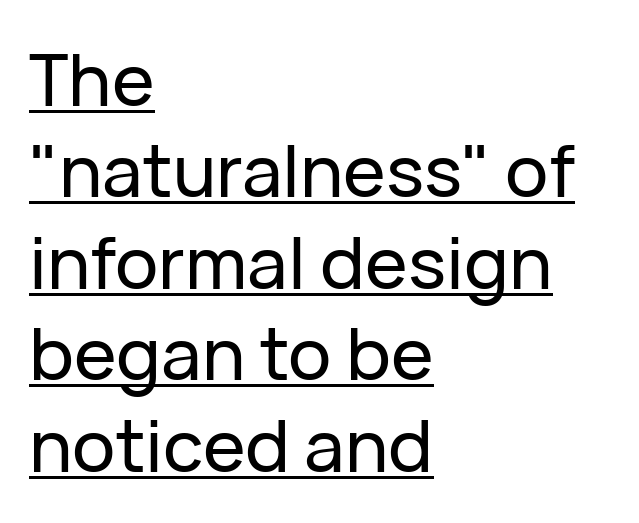
Q: Is the text italic (slanted)? A: No, it is upright.
Q: Is the typeface a serif or a sans-serif typeface? A: Sans-serif.
Q: Is the text underlined? A: Yes.
Q: How is the paragraph aligned? A: Left-aligned.
Q: Is the spacing between letters normal or unusually wide? A: Normal.
Q: Is the spacing between lines tight, normal or loose? A: Normal.
Q: Width (condensed, normal, or wide)? A: Normal.
Q: Stroke contrast? A: Low.
Q: x-height? A: Medium.
Q: Monospaced? A: No.
